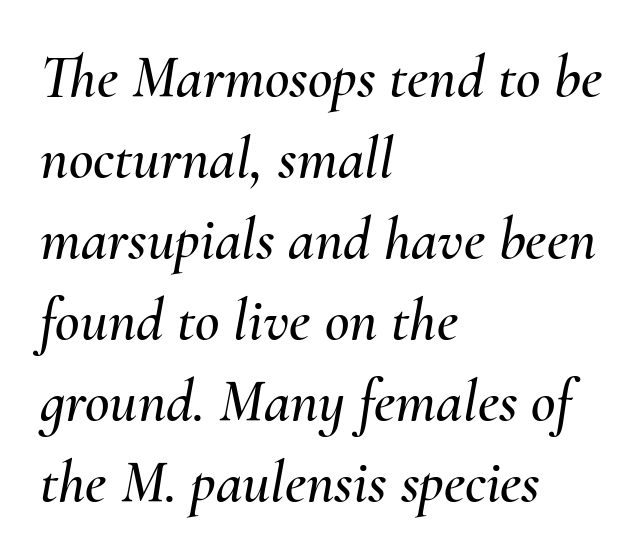
{"italic": "yes", "lean": "right", "slant_degrees": 10, "width": "normal", "stroke_contrast": "medium", "x_height": "small", "monospaced": "no", "underline": "no", "align": "left", "line_spacing": "normal", "line_spacing_ratio": 1.35, "letter_spacing": "normal", "letter_spacing_em": 0.0, "glyph_px": 60}
